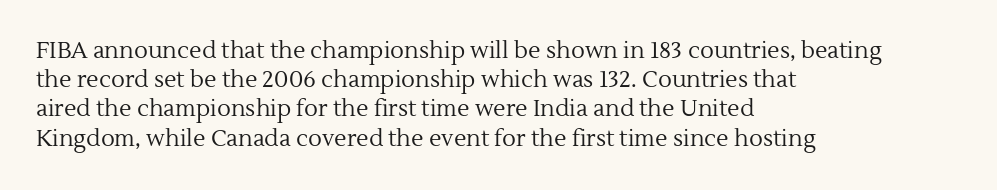
{"italic": "no", "bold": "no", "underline": "no", "align": "left", "line_spacing": "normal", "line_spacing_ratio": 1.27, "letter_spacing": "normal", "letter_spacing_em": 0.0, "glyph_px": 23}
